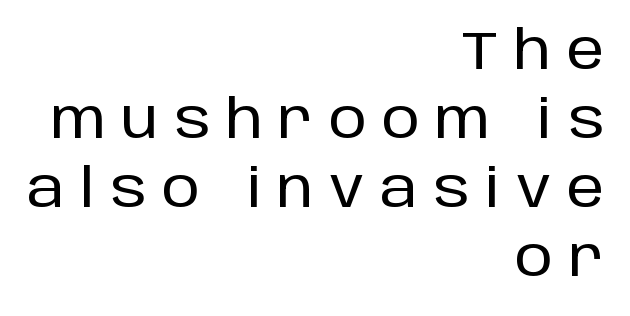
{"serif": "no", "italic": "no", "width": "normal", "stroke_contrast": "low", "x_height": "large", "monospaced": "no", "underline": "no", "align": "right", "line_spacing": "normal", "line_spacing_ratio": 1.28, "letter_spacing": "wide", "letter_spacing_em": 0.29, "glyph_px": 54}
